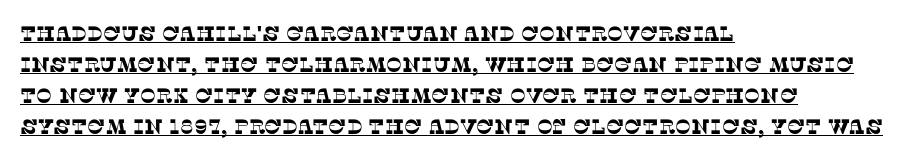
Q: Is the text underlined? A: Yes.
Q: How is the paragraph aligned? A: Left-aligned.
Q: Is the spacing between letters normal or unusually wide? A: Normal.
Q: Is the spacing between lines tight, normal or loose? A: Normal.
